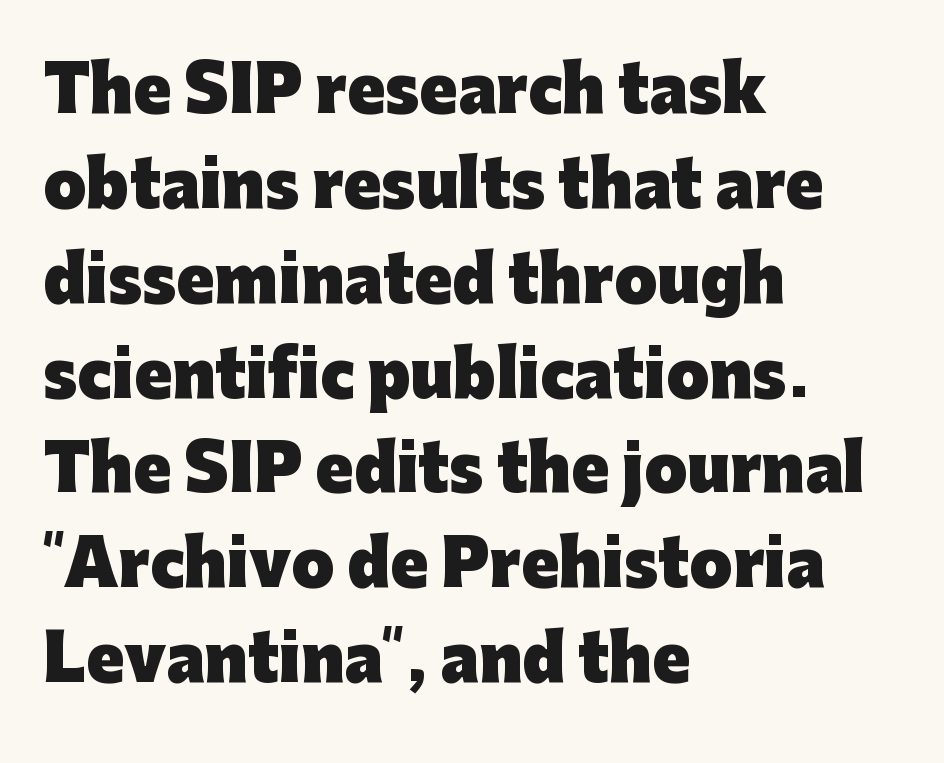
The passage shown stacks its lines at a standard gap. Is the block centered? No — it sits flush against the left margin. Posture: upright roman. Its strokes are broad and dark, the hallmark of bold type. Typographically, this falls in the sans-serif category. Letter spacing: default.
